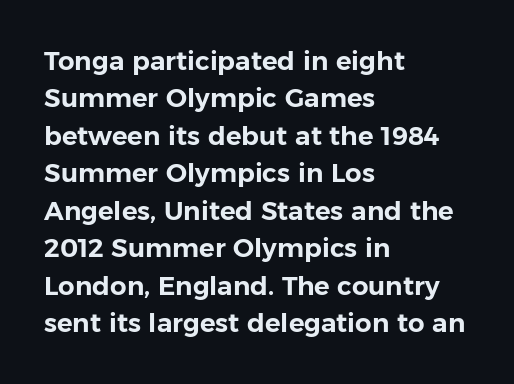
Q: Is the text italic (slanted)? A: No, it is upright.
Q: Is the text underlined? A: No.
Q: How is the paragraph aligned? A: Left-aligned.
Q: Is the spacing between letters normal or unusually wide? A: Normal.
Q: Is the spacing between lines tight, normal or loose? A: Normal.
